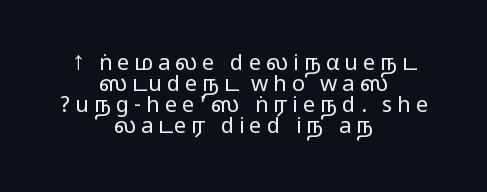
Does the leading feel generous? Not at all — it's pinched. Italic: no, the glyphs are upright roman. Clear beneath every line of the passage. Compared with typical body copy, the letter spacing here is much looser. Both edges are ragged and mirror each other, which tells us the setting is centered.
